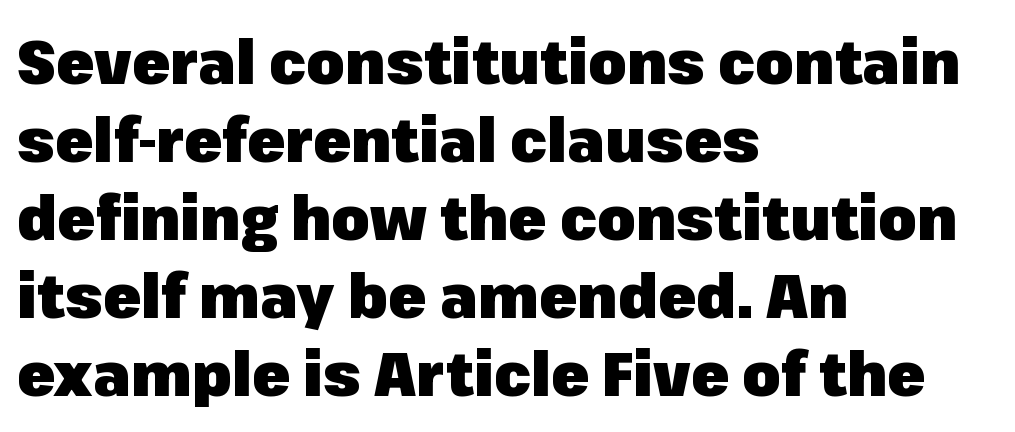
Q: Is the text bold? A: Yes.
Q: Is the text italic (slanted)? A: No, it is upright.
Q: Is the typeface a serif or a sans-serif typeface? A: Sans-serif.
Q: Is the text underlined? A: No.
Q: How is the paragraph aligned? A: Left-aligned.
Q: Is the spacing between letters normal or unusually wide? A: Normal.
Q: Is the spacing between lines tight, normal or loose? A: Normal.
Q: Width (condensed, normal, or wide)? A: Normal.
Q: Stroke contrast? A: Low.
Q: x-height? A: Medium.
Q: Monospaced? A: No.
